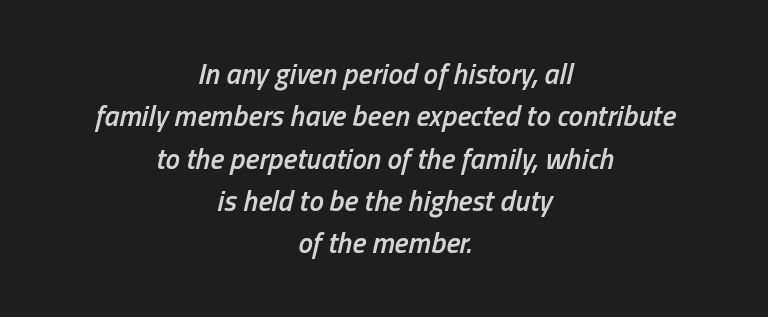
Q: Is the text bold? A: Semi-bold.
Q: Is the text italic (slanted)? A: Yes, it leans right by about 13 degrees.
Q: Is the text underlined? A: No.
Q: How is the paragraph aligned? A: Centered.
Q: Is the spacing between letters normal or unusually wide? A: Normal.
Q: Is the spacing between lines tight, normal or loose? A: Normal.
Q: Width (condensed, normal, or wide)? A: Condensed.
Q: Stroke contrast? A: Low.
Q: x-height? A: Medium.
Q: Monospaced? A: No.
